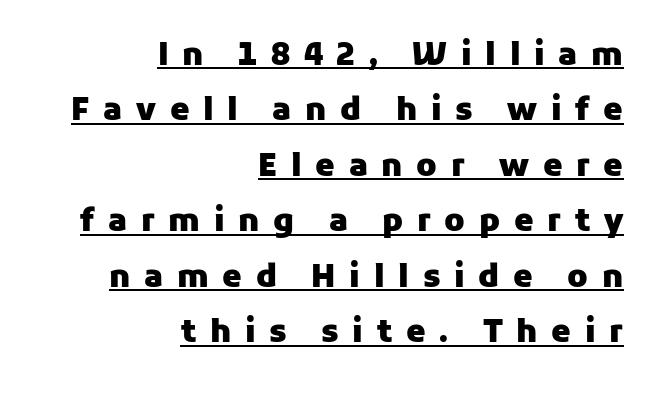
{"serif": "no", "italic": "no", "bold": "yes", "weight": "heavy", "width": "normal", "stroke_contrast": "low", "x_height": "medium", "monospaced": "no", "underline": "yes", "align": "right", "line_spacing_ratio": 1.79, "letter_spacing": "wide", "letter_spacing_em": 0.44, "glyph_px": 31}
